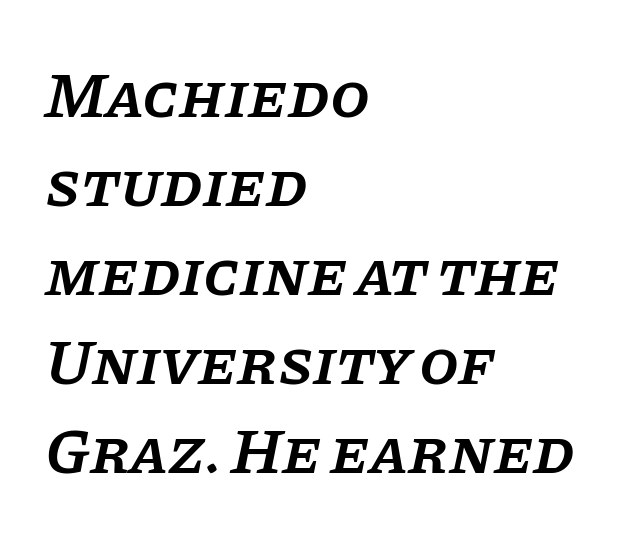
Q: Is the text bold? A: Semi-bold.
Q: Is the text italic (slanted)? A: Yes, it leans right by about 11 degrees.
Q: Is the typeface a serif or a sans-serif typeface? A: Serif.
Q: Is the text underlined? A: No.
Q: How is the paragraph aligned? A: Left-aligned.
Q: Is the spacing between letters normal or unusually wide? A: Normal.
Q: Is the spacing between lines tight, normal or loose? A: Normal.
Q: Width (condensed, normal, or wide)? A: Normal.
Q: Stroke contrast? A: Low.
Q: x-height? A: Large.
Q: Monospaced? A: No.
